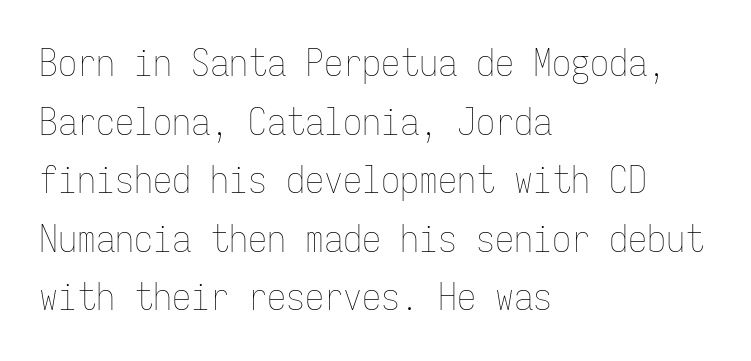
{"italic": "no", "bold": "no", "weight": "thin", "width": "condensed", "stroke_contrast": "low", "x_height": "medium", "monospaced": "yes", "underline": "no", "align": "left", "line_spacing": "normal", "line_spacing_ratio": 1.54, "letter_spacing": "normal", "letter_spacing_em": 0.0, "glyph_px": 38}
